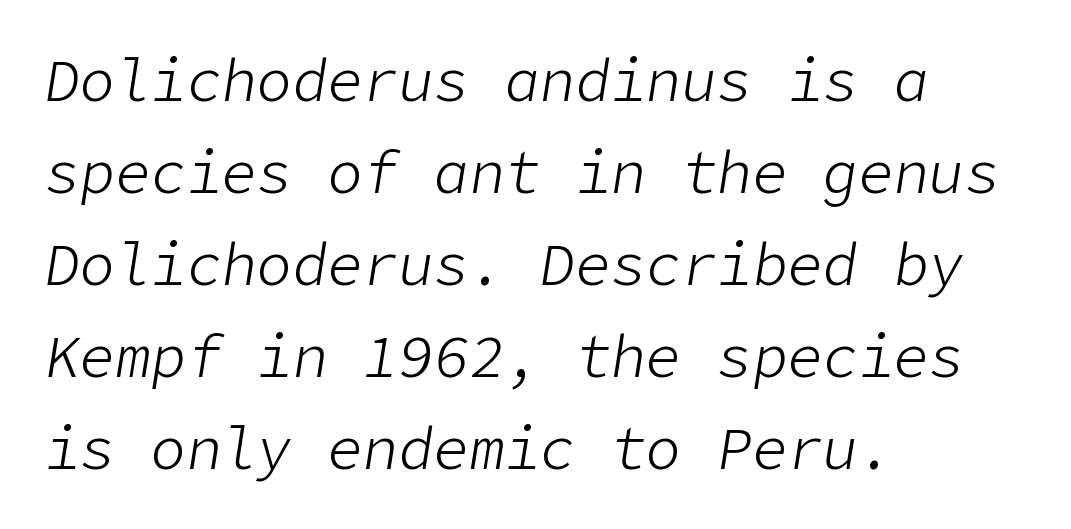
Q: Is the text bold? A: No.
Q: Is the text italic (slanted)? A: Yes, it leans right by about 9 degrees.
Q: Is the text underlined? A: No.
Q: How is the paragraph aligned? A: Left-aligned.
Q: Is the spacing between letters normal or unusually wide? A: Normal.
Q: Is the spacing between lines tight, normal or loose? A: Normal.
Q: Width (condensed, normal, or wide)? A: Normal.
Q: Stroke contrast? A: Low.
Q: x-height? A: Medium.
